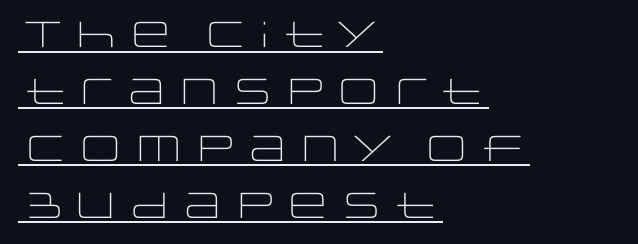
Q: Is the text bold? A: No.
Q: Is the text italic (slanted)? A: No, it is upright.
Q: Is the typeface a serif or a sans-serif typeface? A: Sans-serif.
Q: Is the text underlined? A: Yes.
Q: How is the paragraph aligned? A: Left-aligned.
Q: Is the spacing between letters normal or unusually wide? A: Normal.
Q: Is the spacing between lines tight, normal or loose? A: Normal.
Q: Width (condensed, normal, or wide)? A: Wide.
Q: Stroke contrast? A: Low.
Q: x-height? A: Large.
Q: Monospaced? A: No.
